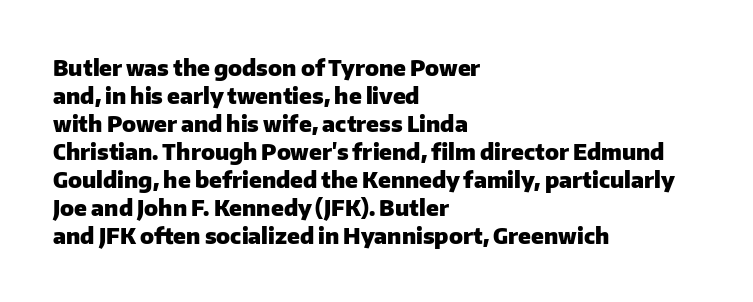
The image shows 22 px bold type, upright; set left-aligned, normal line spacing (1.27x), normal letter spacing, not underlined.
